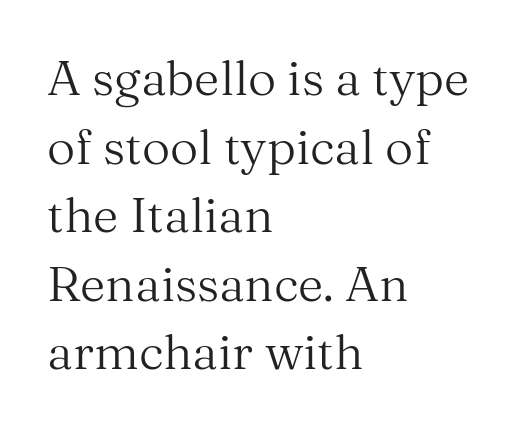
Q: Is the text bold? A: No.
Q: Is the text italic (slanted)? A: No, it is upright.
Q: Is the typeface a serif or a sans-serif typeface? A: Serif.
Q: Is the text underlined? A: No.
Q: How is the paragraph aligned? A: Left-aligned.
Q: Is the spacing between letters normal or unusually wide? A: Normal.
Q: Is the spacing between lines tight, normal or loose? A: Normal.
Q: Width (condensed, normal, or wide)? A: Normal.
Q: Stroke contrast? A: Medium.
Q: x-height? A: Medium.
Q: Monospaced? A: No.
